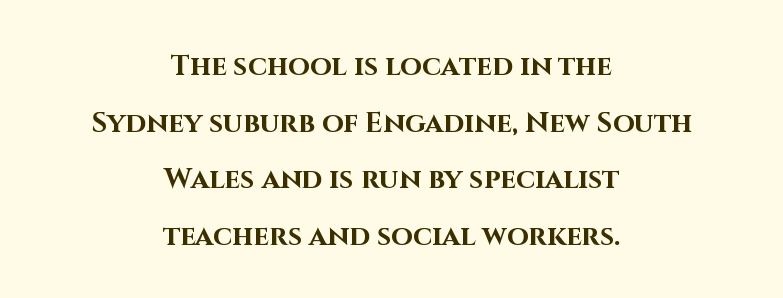
Q: Is the text bold? A: Yes.
Q: Is the text italic (slanted)? A: No, it is upright.
Q: Is the typeface a serif or a sans-serif typeface? A: Sans-serif.
Q: Is the text underlined? A: No.
Q: How is the paragraph aligned? A: Centered.
Q: Is the spacing between letters normal or unusually wide? A: Normal.
Q: Is the spacing between lines tight, normal or loose? A: Loose.
Q: Width (condensed, normal, or wide)? A: Normal.
Q: Stroke contrast? A: High.
Q: x-height? A: Large.
Q: Monospaced? A: No.
